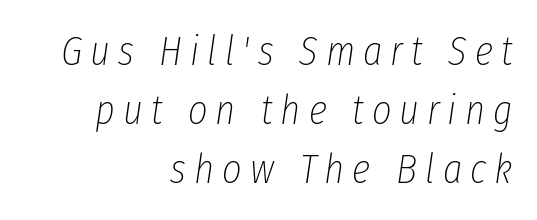
Check under the words: just untouched page. If you drew a ruler down the right edge, every line would touch it. The letterforms sit at book weight or below. The block of text has a typical density, with ordinary space between rows. Posture: slanted.
